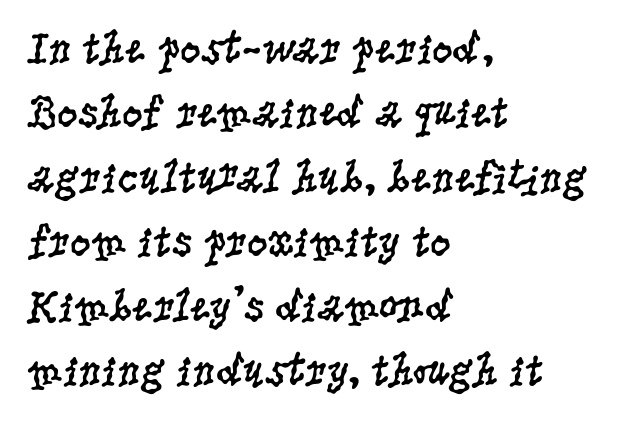
A typesetter would call this proportional, since set widths differ per character. The glyphs in this specimen are seriffed. Leading: standard. The gaps between neighbouring characters are ordinary and unremarkable. This rendering features lettering with no underline.
